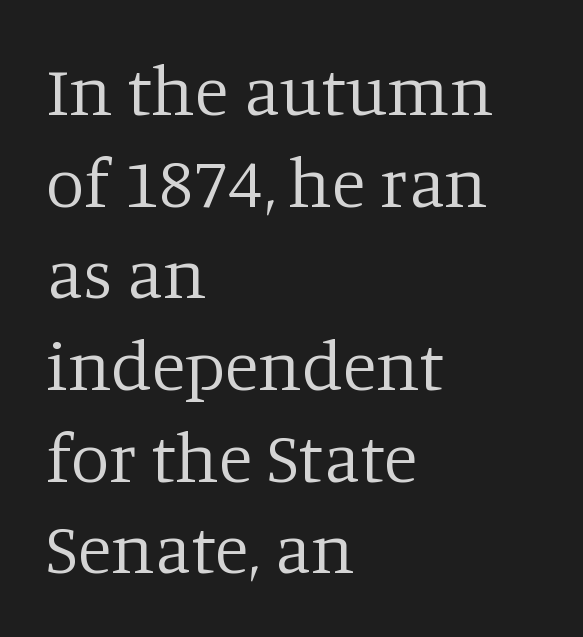
These lines are rendered in a variable-pitch font. This reads as an unemphasized weight, regular at the heaviest. The tracking reads as untouched default to a designer's eye. One glance says typical: line gaps are just what's usual.
